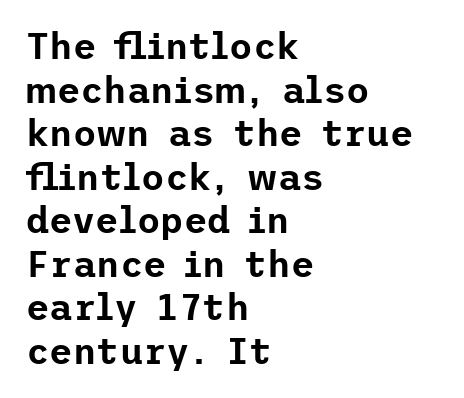
Tracking here is standard; glyphs follow each other at the usual distance. Check where the strokes stop: nothing finishes them off — pure sans. Tall strokes in this sample are plumb rather than angled. Anything drawn beneath the words? Only blank space.
